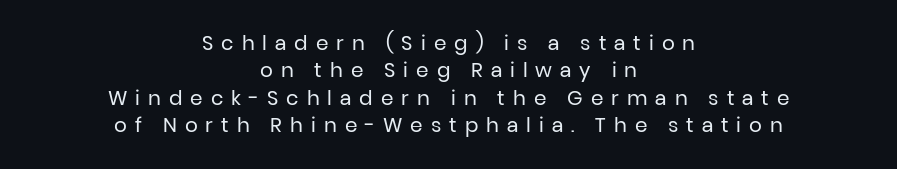
Q: Is the text bold? A: No.
Q: Is the text italic (slanted)? A: No, it is upright.
Q: Is the text underlined? A: No.
Q: How is the paragraph aligned? A: Centered.
Q: Is the spacing between letters normal or unusually wide? A: Unusually wide.
Q: Is the spacing between lines tight, normal or loose? A: Normal.
